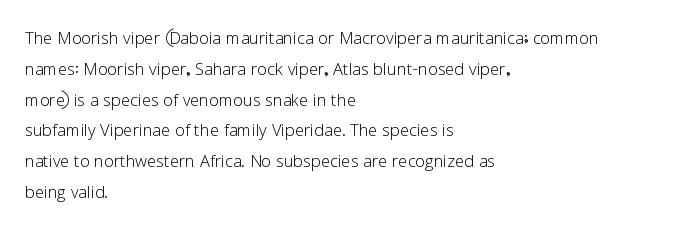
{"italic": "no", "bold": "no", "underline": "no", "align": "left", "line_spacing": "normal", "line_spacing_ratio": 1.4, "letter_spacing": "normal", "letter_spacing_em": 0.0, "glyph_px": 22}
